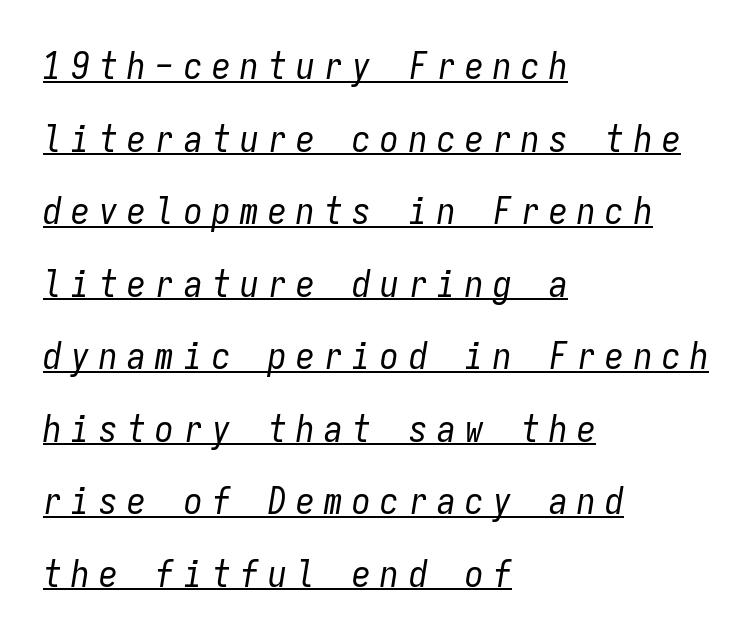
Q: Is the text bold? A: No.
Q: Is the text italic (slanted)? A: Yes, it leans right by about 9 degrees.
Q: Is the text underlined? A: Yes.
Q: How is the paragraph aligned? A: Left-aligned.
Q: Is the spacing between letters normal or unusually wide? A: Unusually wide.
Q: Is the spacing between lines tight, normal or loose? A: Loose.
Q: Width (condensed, normal, or wide)? A: Condensed.
Q: Stroke contrast? A: Low.
Q: x-height? A: Medium.
Q: Monospaced? A: Yes.
